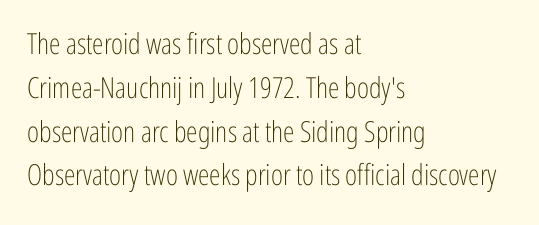
Q: Is the text bold? A: No.
Q: Is the text italic (slanted)? A: No, it is upright.
Q: Is the typeface a serif or a sans-serif typeface? A: Sans-serif.
Q: Is the text underlined? A: No.
Q: How is the paragraph aligned? A: Left-aligned.
Q: Is the spacing between letters normal or unusually wide? A: Normal.
Q: Is the spacing between lines tight, normal or loose? A: Normal.
Q: Width (condensed, normal, or wide)? A: Condensed.
Q: Stroke contrast? A: Low.
Q: x-height? A: Medium.
Q: Monospaced? A: No.
